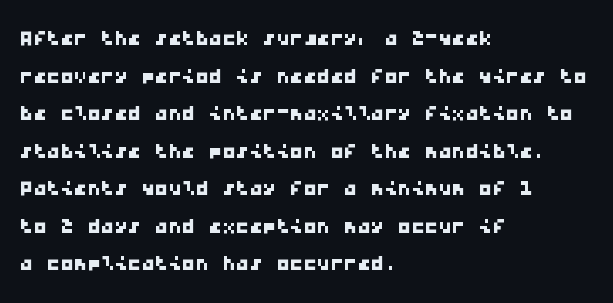
{"underline": "no", "align": "left", "line_spacing": "normal", "line_spacing_ratio": 1.39, "letter_spacing": "normal", "letter_spacing_em": 0.0, "glyph_px": 27}
